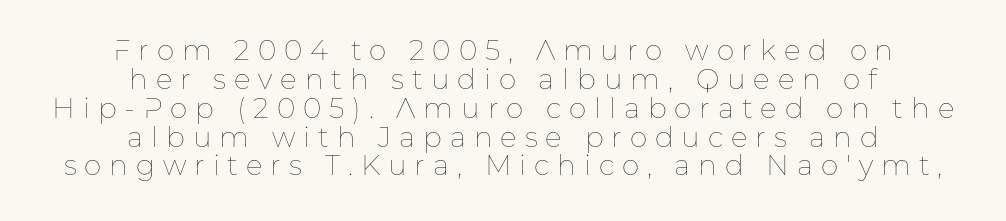
Q: Is the text bold? A: No.
Q: Is the text italic (slanted)? A: No, it is upright.
Q: Is the text underlined? A: No.
Q: How is the paragraph aligned? A: Centered.
Q: Is the spacing between letters normal or unusually wide? A: Unusually wide.
Q: Is the spacing between lines tight, normal or loose? A: Tight.
Q: Width (condensed, normal, or wide)? A: Normal.
Q: Stroke contrast? A: Low.
Q: x-height? A: Medium.
Q: Monospaced? A: No.
